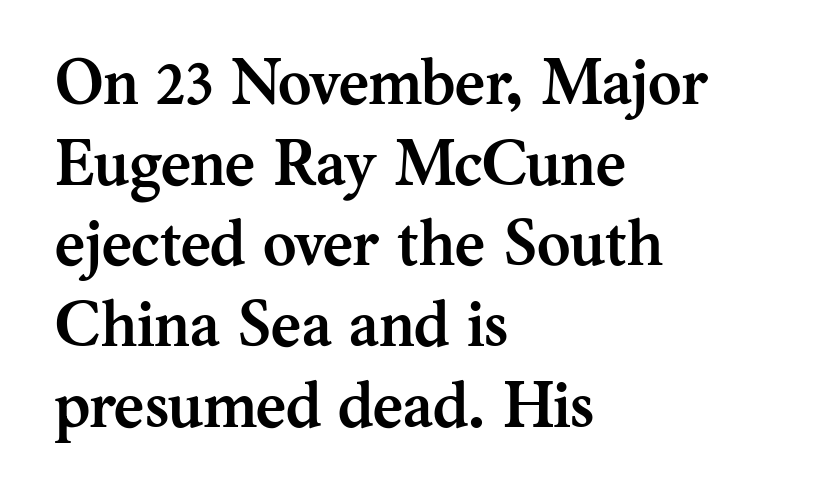
Do the characters align in a grid? No, the font is proportional. Each row of text sits above clean, open space. Posture: upright roman. Leading: standard. A serif font was chosen for this passage.
